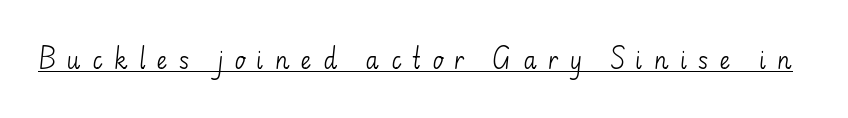
Q: Is the text bold? A: No.
Q: Is the text italic (slanted)? A: Yes.
Q: Is the text underlined? A: Yes.
Q: Is the spacing between letters normal or unusually wide? A: Unusually wide.
